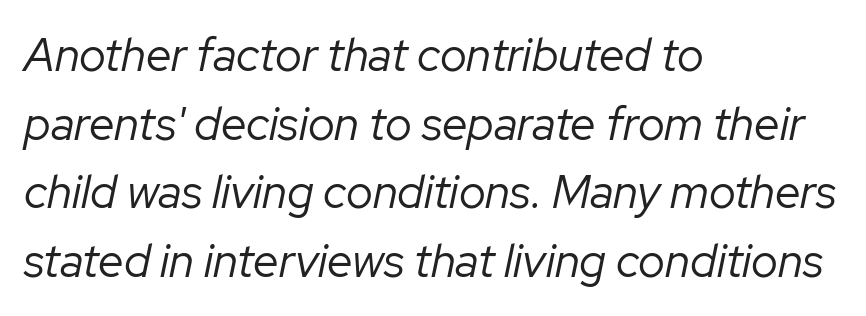
Think of a printed novel: that variable character pitch is what you see here. Words float on clear page, feet unadorned. Caption: standard tracking, unaltered. No letter is thick-stroked: the sample isn't bold. Slant detected: the letters are inclined.
